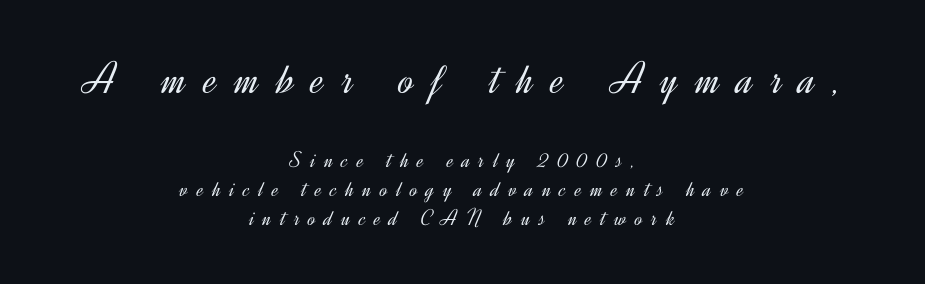
Q: Is the text bold? A: No.
Q: Is the text italic (slanted)? A: Yes.
Q: Is the typeface a serif or a sans-serif typeface? A: Sans-serif.
Q: Is the text underlined? A: No.
Q: How is the paragraph aligned? A: Centered.
Q: Is the spacing between letters normal or unusually wide? A: Unusually wide.
Q: Is the spacing between lines tight, normal or loose? A: Normal.
Q: Which block of text is set in a larger size, the first (top) or the second (bottom)? A: The first (top) one.
Q: Width (condensed, normal, or wide)? A: Normal.
Q: x-height? A: Small.
Q: Monospaced? A: No.
